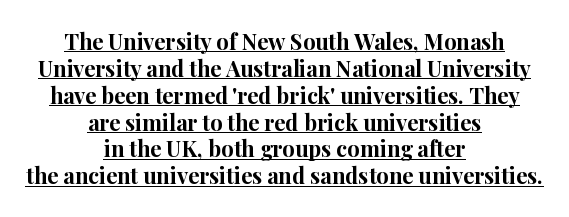
Q: Is the text bold? A: Yes.
Q: Is the text italic (slanted)? A: No, it is upright.
Q: Is the text underlined? A: Yes.
Q: How is the paragraph aligned? A: Centered.
Q: Is the spacing between letters normal or unusually wide? A: Normal.
